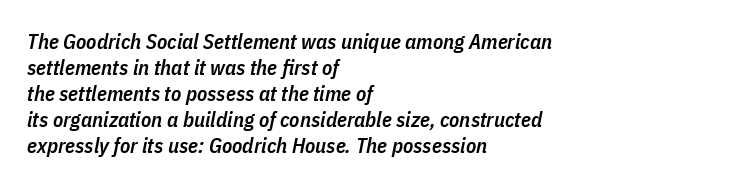
The image shows 21 px text type, italic (leaning right); set left-aligned, line spacing 1.24x, normal letter spacing, not underlined.
